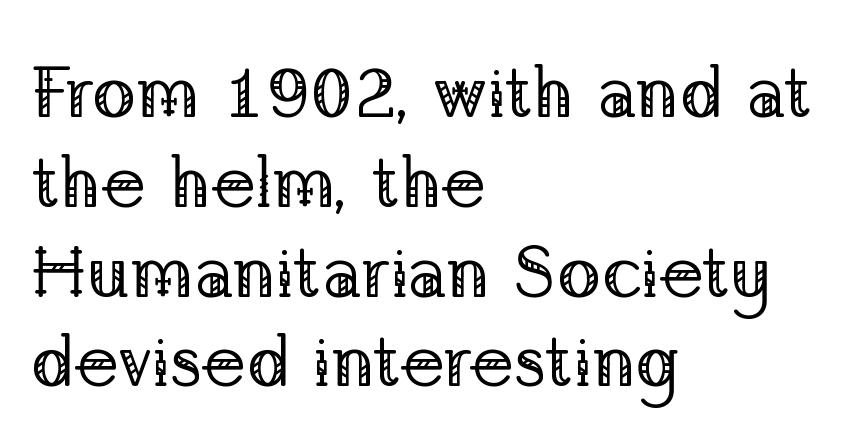
The image shows 73 px regular-weight serif type, upright; set left-aligned, line spacing 1.23x, normal letter spacing, not underlined; low stroke contrast and a medium x-height.
